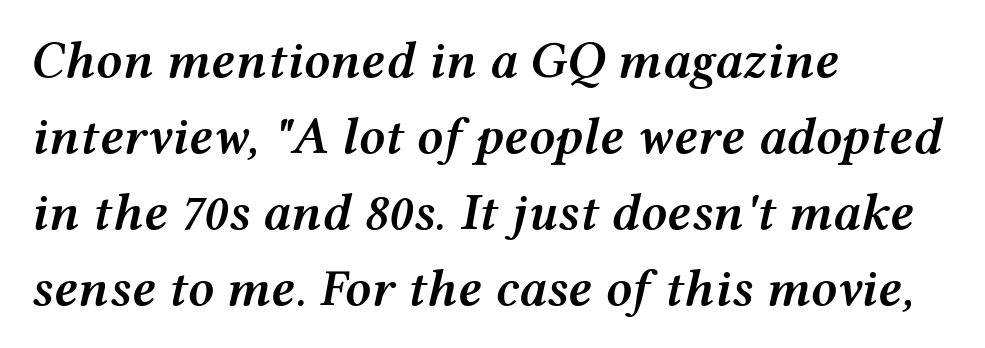
The image shows 52 px semibold, wide type, italic (leaning right); set left-aligned, normal line spacing (1.46x), normal letter spacing, not underlined; medium stroke contrast and a medium x-height.
